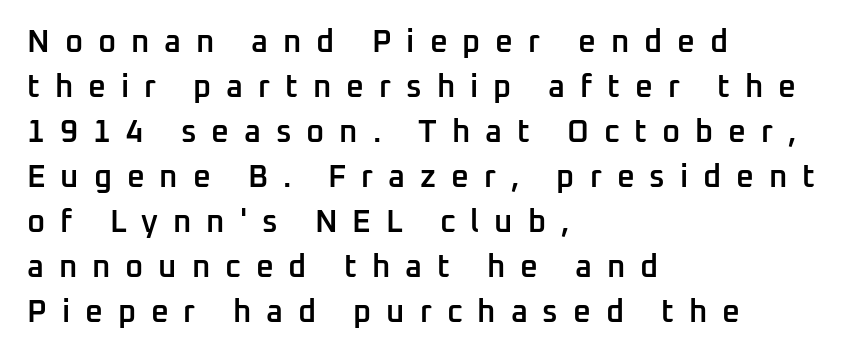
Q: Is the text bold? A: Semi-bold.
Q: Is the text italic (slanted)? A: No, it is upright.
Q: Is the typeface a serif or a sans-serif typeface? A: Sans-serif.
Q: Is the text underlined? A: No.
Q: How is the paragraph aligned? A: Left-aligned.
Q: Is the spacing between letters normal or unusually wide? A: Unusually wide.
Q: Is the spacing between lines tight, normal or loose? A: Normal.
Q: Width (condensed, normal, or wide)? A: Normal.
Q: Stroke contrast? A: Low.
Q: x-height? A: Medium.
Q: Monospaced? A: No.
